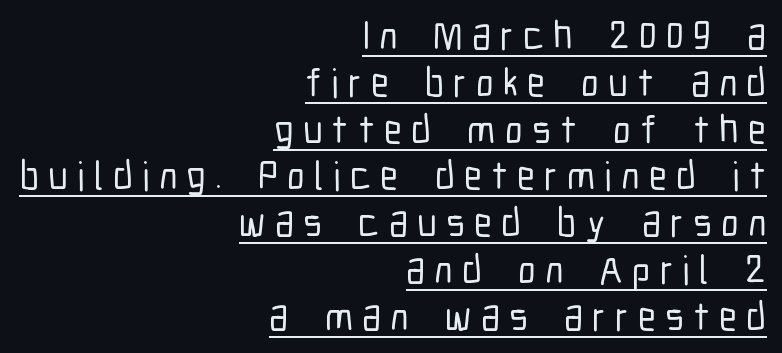
In CSS terms this would be text-align: right. Compared with typical body copy, the letter spacing here is much looser. This sample has the flowing, uneven cadence of proportional lettering. Serifs: no, the terminals of the letterforms are clean.
